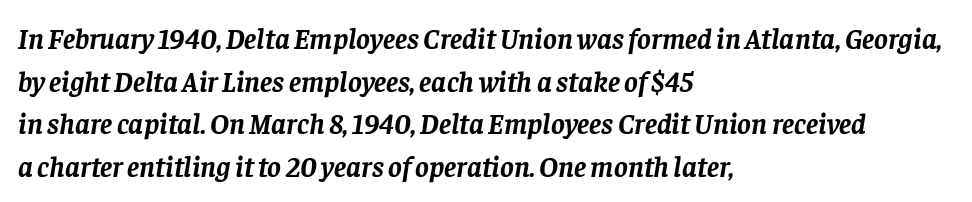
A typesetter would call this proportional, since set widths differ per character. Nobody drew a line under any word here. The letters sit at their default tracking, neither squeezed nor spread. Compared with ordinary roman type, these characters are visibly tilted. Strokes here are thick enough to call this a true bold.
